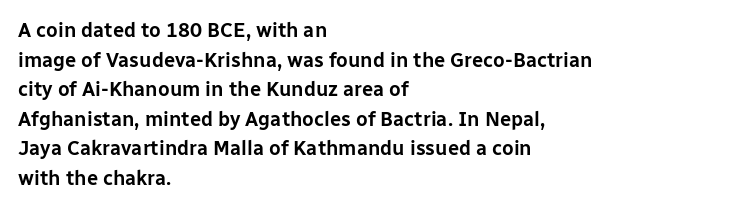
{"italic": "no", "underline": "no", "align": "left", "line_spacing": "normal", "line_spacing_ratio": 1.48, "letter_spacing": "normal", "letter_spacing_em": 0.0, "glyph_px": 20}
